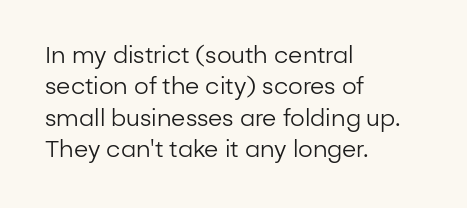
{"italic": "no", "bold": "no", "underline": "no", "align": "left", "line_spacing": "normal", "line_spacing_ratio": 1.36, "letter_spacing": "normal", "letter_spacing_em": 0.0, "glyph_px": 23}
